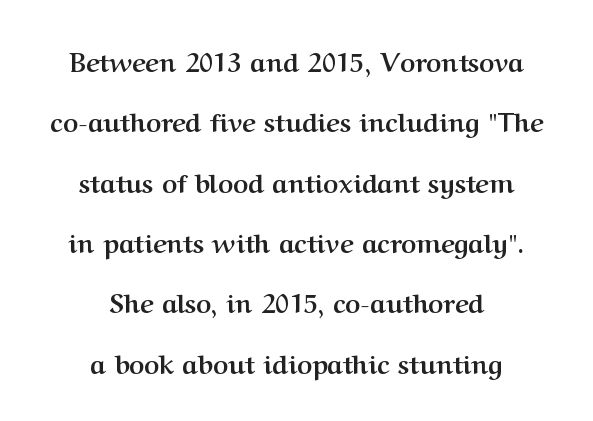
Q: Is the text bold? A: Yes.
Q: Is the text italic (slanted)? A: No, it is upright.
Q: Is the text underlined? A: No.
Q: How is the paragraph aligned? A: Centered.
Q: Is the spacing between letters normal or unusually wide? A: Normal.
Q: Is the spacing between lines tight, normal or loose? A: Loose.
